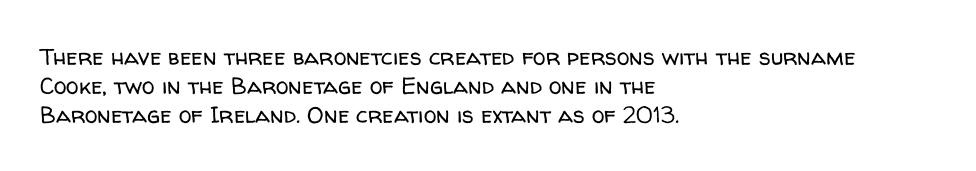
Q: Is the text bold? A: No.
Q: Is the text italic (slanted)? A: No, it is upright.
Q: Is the text underlined? A: No.
Q: How is the paragraph aligned? A: Left-aligned.
Q: Is the spacing between letters normal or unusually wide? A: Normal.
Q: Is the spacing between lines tight, normal or loose? A: Normal.
